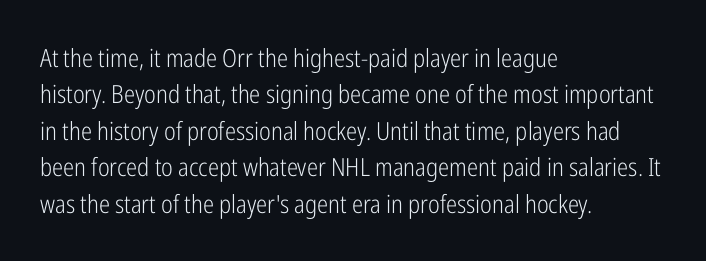
In terms of posture, this sample is upright. The passage shown has conventional tracking throughout. The zone under the glyphs is completely vacant. The lines are quadded left. These glyphs show unthickened strokes, regular width or finer. Rows of type keep a routine distance in the vertical direction.
